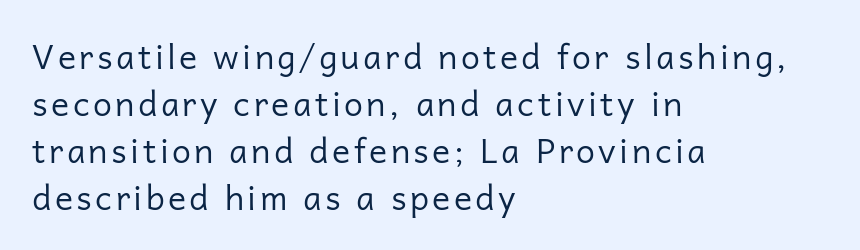
{"serif": "no", "italic": "no", "bold": "no", "weight": "regular", "width": "normal", "stroke_contrast": "low", "x_height": "medium", "monospaced": "no", "underline": "no", "align": "left", "line_spacing": "normal", "line_spacing_ratio": 1.38, "glyph_px": 34}
